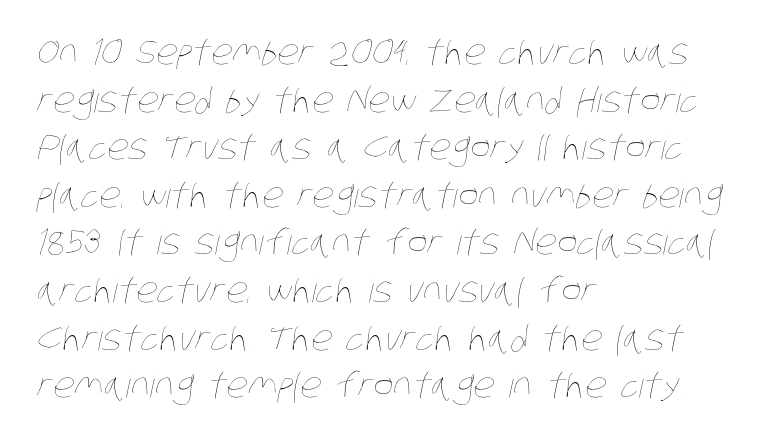
Q: Is the text bold? A: No.
Q: Is the text underlined? A: No.
Q: How is the paragraph aligned? A: Left-aligned.
Q: Is the spacing between letters normal or unusually wide? A: Normal.
Q: Is the spacing between lines tight, normal or loose? A: Normal.
Q: Width (condensed, normal, or wide)? A: Condensed.
Q: Stroke contrast? A: Low.
Q: x-height? A: Large.
Q: Monospaced? A: No.
